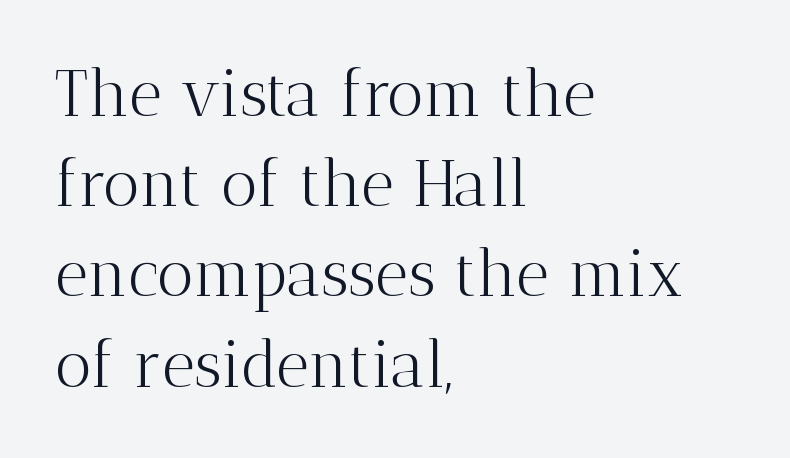
These lines are rendered in a variable-pitch font. Nothing heavy about these letters — not bold at all. Honestly, there is no underline to notice here at all. Caption: multi-line text, flush left, ragged right. Leading: standard. Upright lettering throughout.
